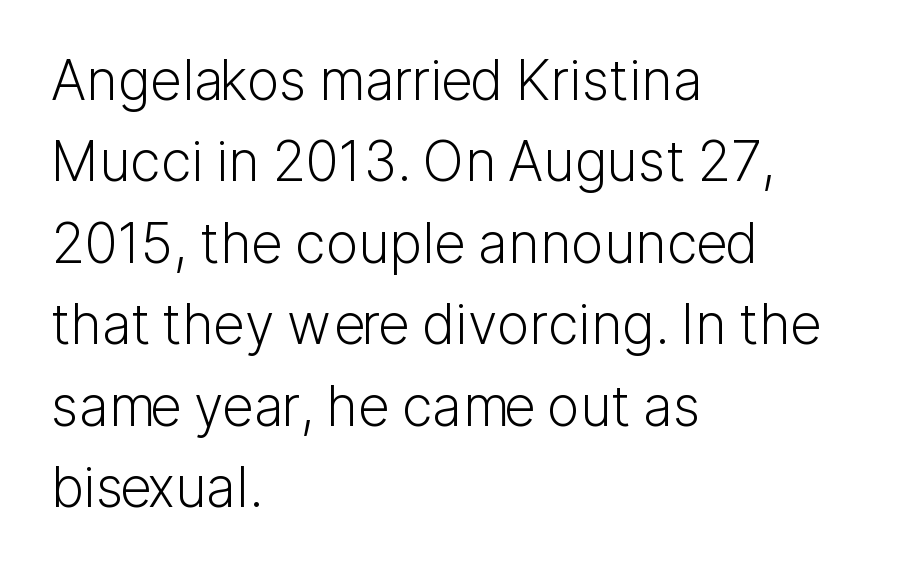
{"serif": "no", "italic": "no", "bold": "no", "weight": "light", "width": "normal", "stroke_contrast": "low", "x_height": "medium", "monospaced": "no", "underline": "no", "align": "left", "line_spacing": "normal", "line_spacing_ratio": 1.48, "letter_spacing": "normal", "letter_spacing_em": 0.0, "glyph_px": 55}
